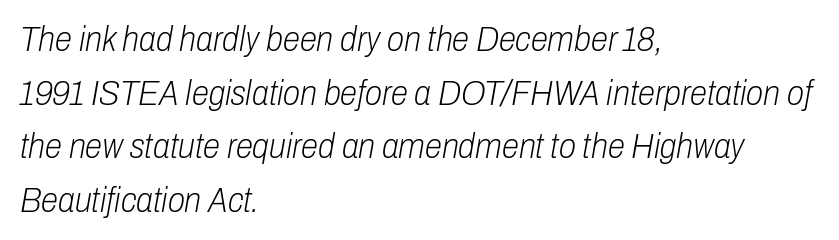
Q: Is the text bold? A: No.
Q: Is the text italic (slanted)? A: Yes, it leans right by about 10 degrees.
Q: Is the text underlined? A: No.
Q: How is the paragraph aligned? A: Left-aligned.
Q: Is the spacing between letters normal or unusually wide? A: Normal.
Q: Is the spacing between lines tight, normal or loose? A: Normal.
Q: Width (condensed, normal, or wide)? A: Condensed.
Q: Stroke contrast? A: Low.
Q: x-height? A: Medium.
Q: Monospaced? A: No.
